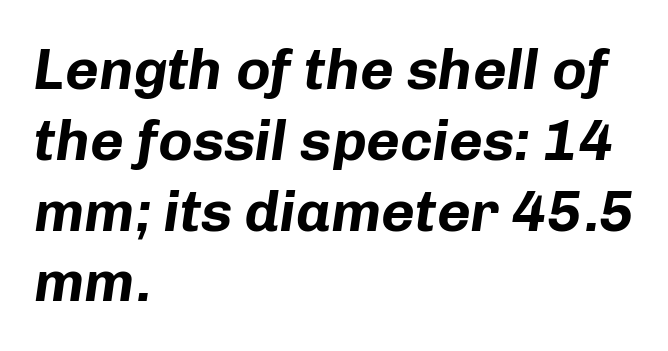
Q: Is the text bold? A: Yes.
Q: Is the text italic (slanted)? A: Yes, it leans right by about 8 degrees.
Q: Is the text underlined? A: No.
Q: How is the paragraph aligned? A: Left-aligned.
Q: Is the spacing between letters normal or unusually wide? A: Normal.
Q: Width (condensed, normal, or wide)? A: Normal.
Q: Stroke contrast? A: Low.
Q: x-height? A: Medium.
Q: Monospaced? A: No.
